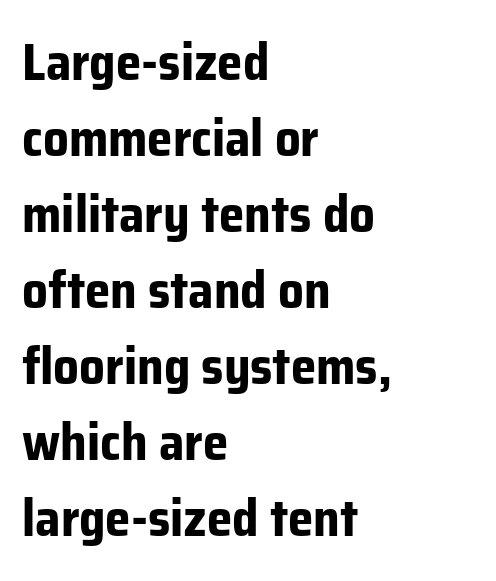
Q: Is the text bold? A: Yes.
Q: Is the text italic (slanted)? A: No, it is upright.
Q: Is the typeface a serif or a sans-serif typeface? A: Sans-serif.
Q: Is the text underlined? A: No.
Q: How is the paragraph aligned? A: Left-aligned.
Q: Is the spacing between letters normal or unusually wide? A: Normal.
Q: Is the spacing between lines tight, normal or loose? A: Normal.
Q: Width (condensed, normal, or wide)? A: Normal.
Q: Stroke contrast? A: Low.
Q: x-height? A: Medium.
Q: Monospaced? A: No.
